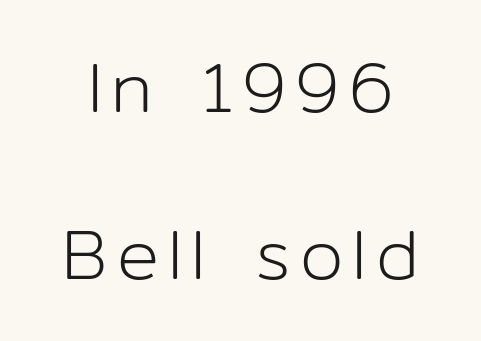
{"serif": "no", "italic": "no", "bold": "no", "weight": "light", "width": "normal", "stroke_contrast": "low", "x_height": "medium", "monospaced": "no", "underline": "no", "line_spacing": "loose", "line_spacing_ratio": 2.39, "glyph_px": 70}
